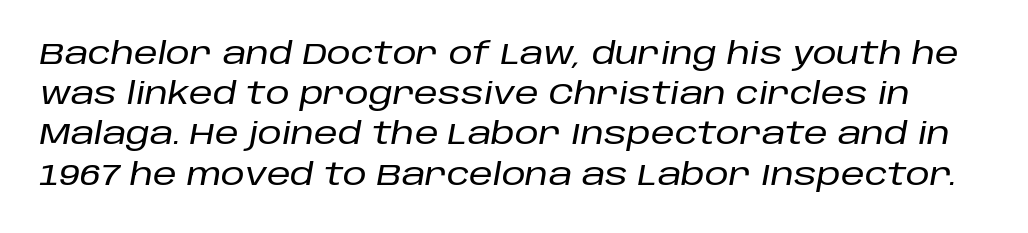
{"italic": "yes", "lean": "right", "slant_degrees": 10, "width": "normal", "stroke_contrast": "low", "x_height": "large", "monospaced": "no", "underline": "no", "line_spacing": "normal", "line_spacing_ratio": 1.34, "letter_spacing": "normal", "letter_spacing_em": 0.0, "glyph_px": 30}
